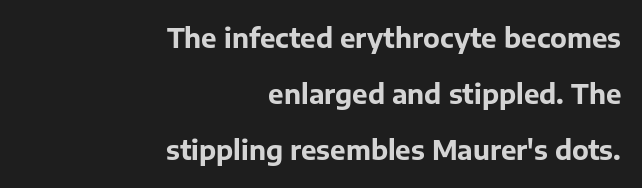
Q: Is the text bold? A: Yes.
Q: Is the text italic (slanted)? A: No, it is upright.
Q: Is the text underlined? A: No.
Q: How is the paragraph aligned? A: Right-aligned.
Q: Is the spacing between letters normal or unusually wide? A: Normal.
Q: Is the spacing between lines tight, normal or loose? A: Loose.
